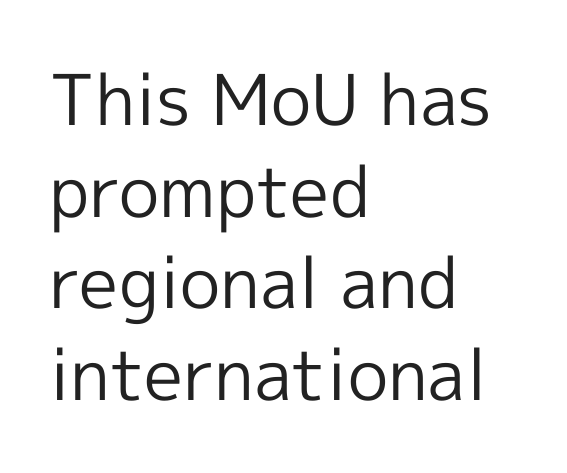
{"serif": "no", "italic": "no", "bold": "no", "weight": "regular", "width": "normal", "x_height": "medium", "monospaced": "no", "underline": "no", "align": "left", "line_spacing": "normal", "line_spacing_ratio": 1.31, "letter_spacing": "normal", "letter_spacing_em": 0.0, "glyph_px": 70}
